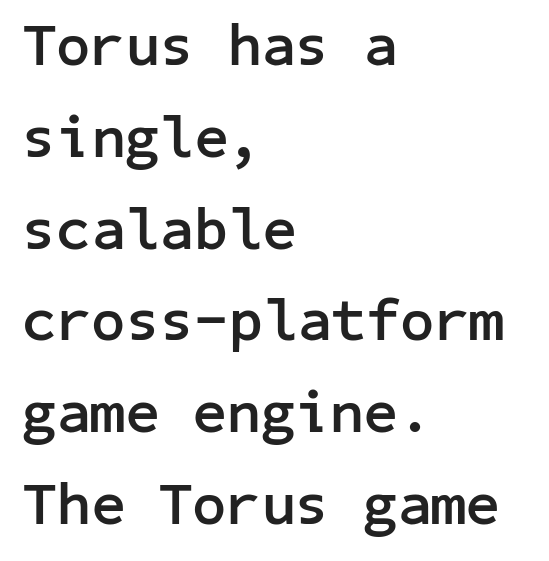
Q: Is the text bold? A: Yes.
Q: Is the text italic (slanted)? A: No, it is upright.
Q: Is the typeface a serif or a sans-serif typeface? A: Sans-serif.
Q: Is the text underlined? A: No.
Q: How is the paragraph aligned? A: Left-aligned.
Q: Is the spacing between letters normal or unusually wide? A: Normal.
Q: Is the spacing between lines tight, normal or loose? A: Normal.
Q: Width (condensed, normal, or wide)? A: Normal.
Q: Stroke contrast? A: Low.
Q: x-height? A: Medium.
